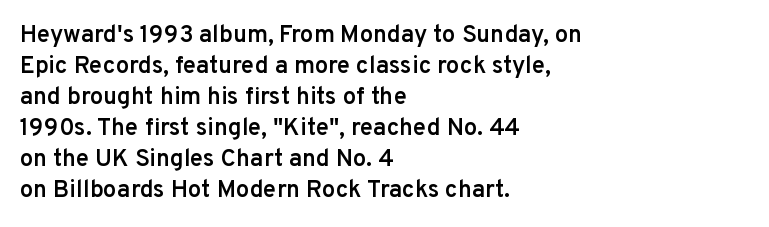
The strip under each line holds only bare page. Default kerning and tracking; the words read as compact shapes. This is the regular roman posture of the typeface. Regular leading. One-word summary of the alignment: left.
